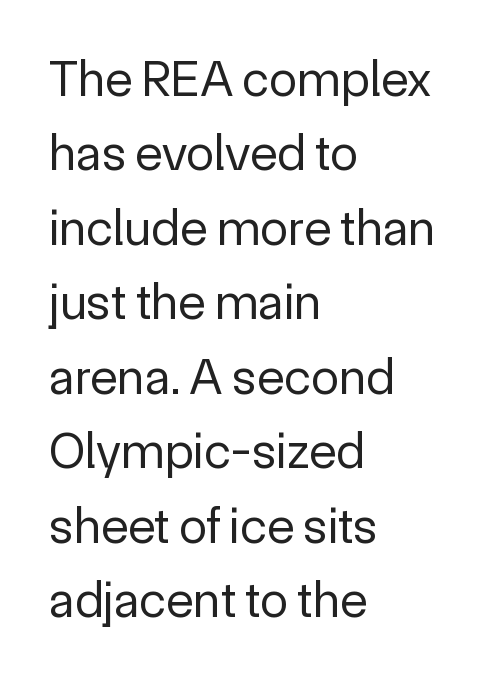
Q: Is the text bold? A: No.
Q: Is the text italic (slanted)? A: No, it is upright.
Q: Is the typeface a serif or a sans-serif typeface? A: Sans-serif.
Q: Is the text underlined? A: No.
Q: How is the paragraph aligned? A: Left-aligned.
Q: Is the spacing between letters normal or unusually wide? A: Normal.
Q: Is the spacing between lines tight, normal or loose? A: Normal.
Q: Width (condensed, normal, or wide)? A: Normal.
Q: x-height? A: Medium.
Q: Monospaced? A: No.
